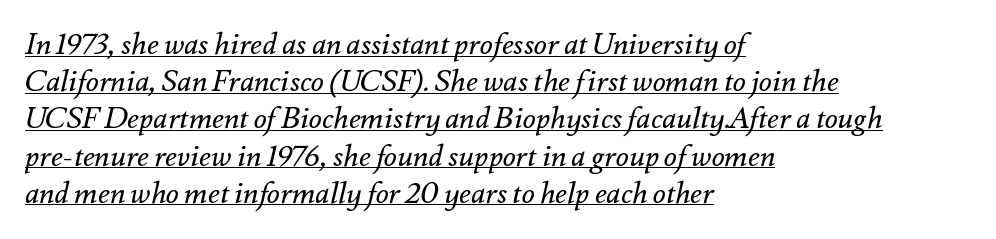
The image shows 30 px regular-weight type, italic (leaning right); set left-aligned, line spacing 1.24x, normal letter spacing, underlined; medium stroke contrast and a small x-height.
